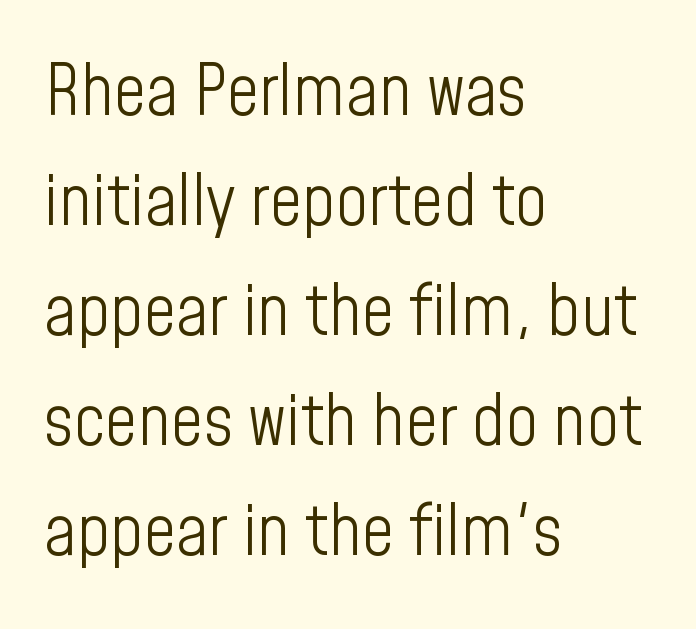
Q: Is the text bold? A: No.
Q: Is the text italic (slanted)? A: No, it is upright.
Q: Is the typeface a serif or a sans-serif typeface? A: Sans-serif.
Q: Is the text underlined? A: No.
Q: How is the paragraph aligned? A: Left-aligned.
Q: Is the spacing between letters normal or unusually wide? A: Normal.
Q: Is the spacing between lines tight, normal or loose? A: Normal.
Q: Width (condensed, normal, or wide)? A: Condensed.
Q: Stroke contrast? A: Low.
Q: x-height? A: Medium.
Q: Monospaced? A: No.
